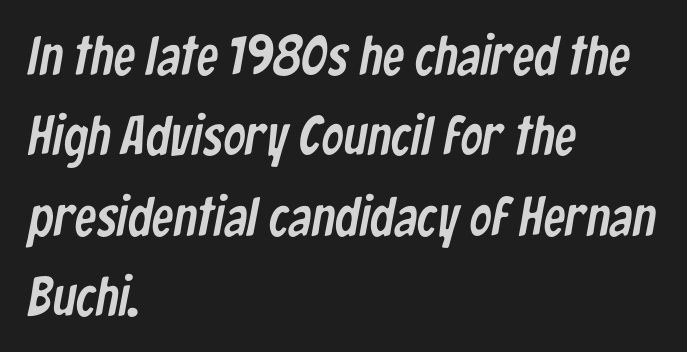
Q: Is the typeface a serif or a sans-serif typeface? A: Sans-serif.
Q: Is the text underlined? A: No.
Q: How is the paragraph aligned? A: Left-aligned.
Q: Is the spacing between letters normal or unusually wide? A: Normal.
Q: Is the spacing between lines tight, normal or loose? A: Normal.
Q: Width (condensed, normal, or wide)? A: Condensed.
Q: Stroke contrast? A: Low.
Q: x-height? A: Medium.
Q: Monospaced? A: No.
